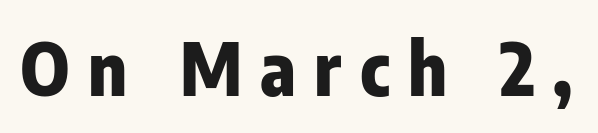
Look at the stroke-to-counter ratio: heavy, a bold. The letters advance in unequal steps, a hallmark of proportional type. Stroke terminals: plain, sans-serif. The space directly below the letters is spotless. Characters follow at a spacing far wider than the type designer built in. This sample uses an upright cut, with every glyph sitting square on the baseline.
